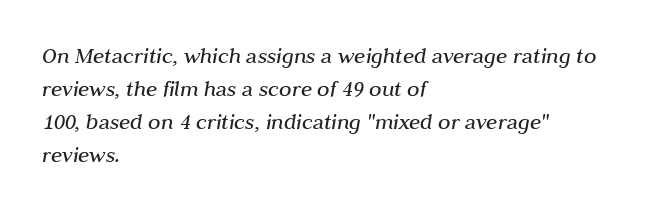
{"italic": "yes", "lean": "right", "slant_degrees": 10, "bold": "no", "underline": "no", "align": "left", "line_spacing": "normal", "line_spacing_ratio": 1.43, "letter_spacing": "normal", "letter_spacing_em": 0.0, "glyph_px": 23}
